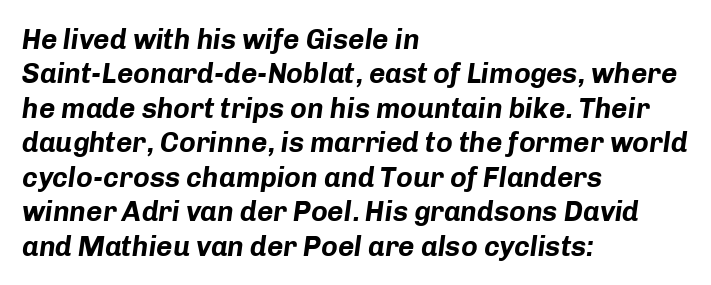
The letters sit at their default tracking, neither squeezed nor spread. The specimen reads as italic at a glance. The string is rendered with underlining switched off. A dark, heavy texture on the line: the type is bold. Here the designer chose a conventional face with non-uniform glyph widths. A student would call this left alignment; a typographer would say flush left, rag right.
